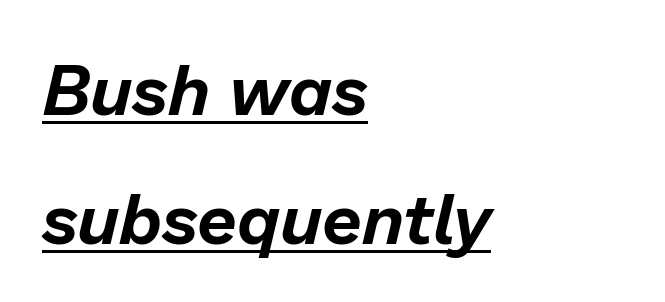
The typesetter chose a ragged-right arrangement here. Standard letterfit; no display-style spreading of the glyphs. Every character sits at an angle, as italics do. Decoration check: the copy is underlined. Is this a fixed-width face? No — the glyphs have proportional, varying widths.
